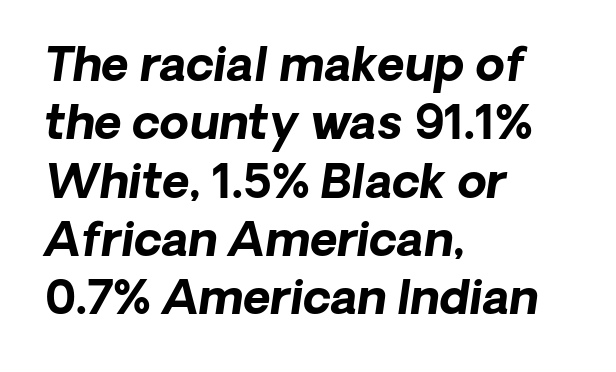
The image shows 47 px bold type, italic (leaning right); set left-aligned, line spacing 1.24x, normal letter spacing, not underlined; low stroke contrast and a medium x-height.
